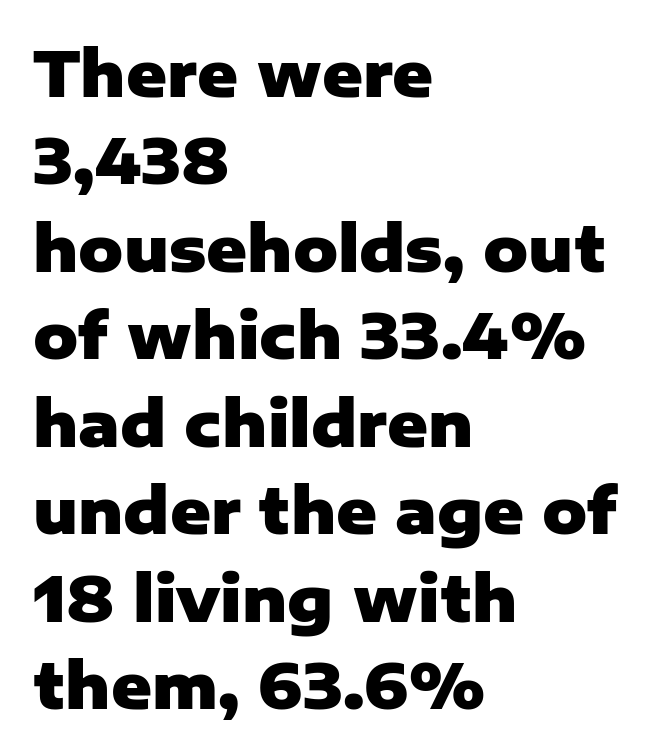
The image shows 62 px heavy sans-serif type, upright; set left-aligned, normal line spacing (1.41x), normal letter spacing, not underlined; low stroke contrast and a medium x-height.
